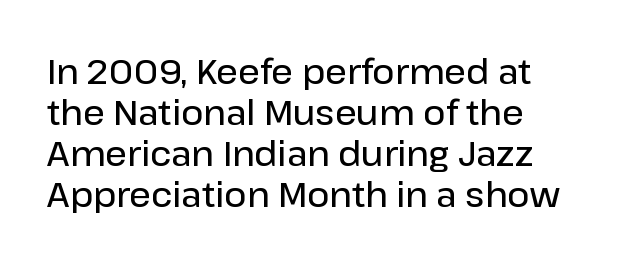
Q: Is the text bold? A: Semi-bold.
Q: Is the text italic (slanted)? A: No, it is upright.
Q: Is the typeface a serif or a sans-serif typeface? A: Sans-serif.
Q: Is the text underlined? A: No.
Q: How is the paragraph aligned? A: Left-aligned.
Q: Is the spacing between letters normal or unusually wide? A: Normal.
Q: Width (condensed, normal, or wide)? A: Normal.
Q: Stroke contrast? A: Low.
Q: x-height? A: Medium.
Q: Monospaced? A: No.
